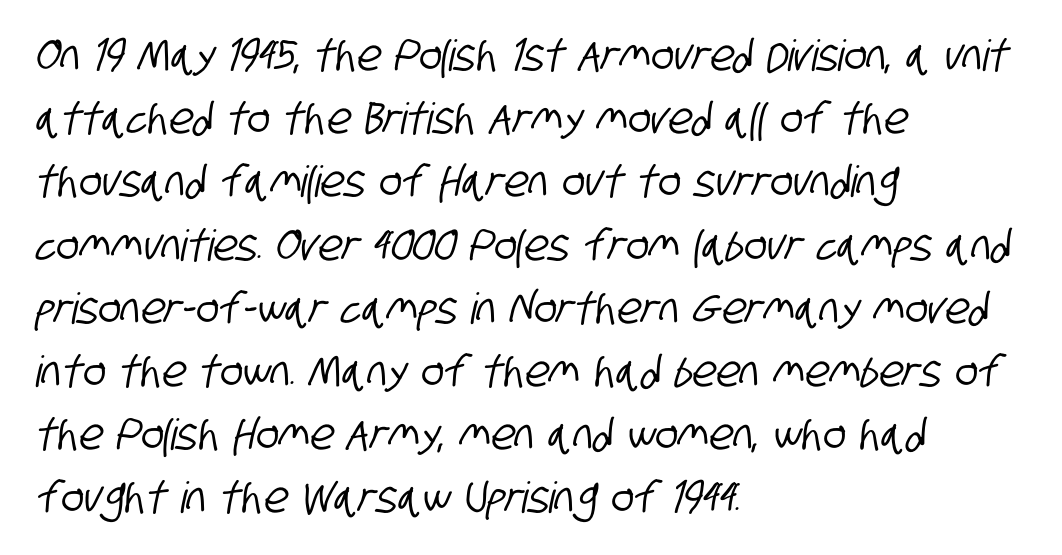
The image shows 43 px condensed sans-serif type; set left-aligned, normal line spacing (1.47x), normal letter spacing, not underlined; low stroke contrast and a large x-height.
